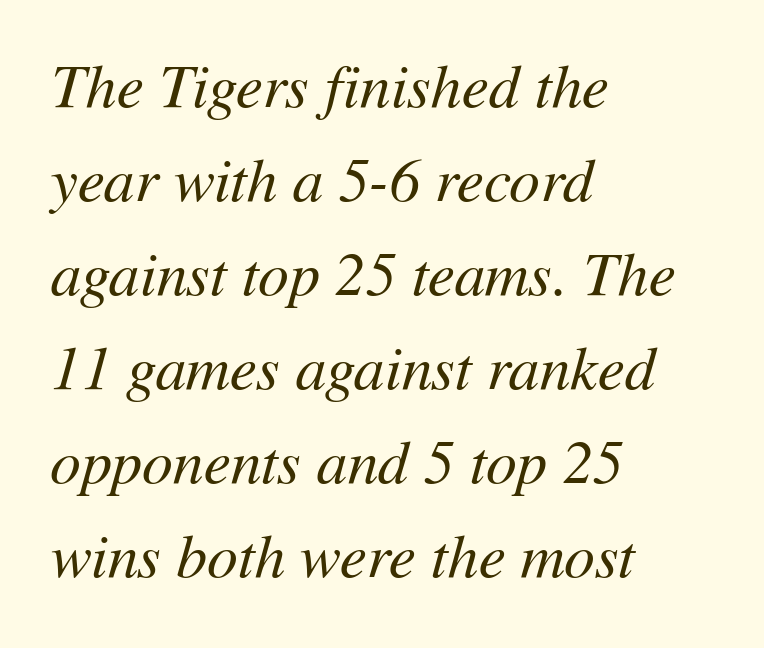
The image shows 61 px regular-weight type, italic (leaning right); set left-aligned, normal line spacing (1.54x), normal letter spacing, not underlined; medium stroke contrast and a medium x-height.
